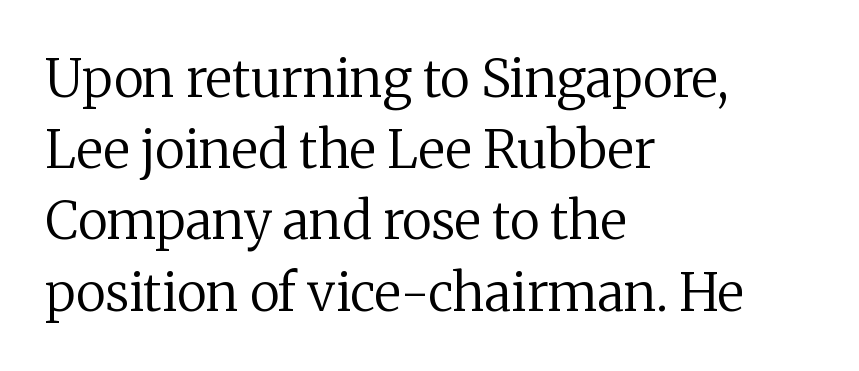
{"serif": "yes", "italic": "no", "bold": "no", "weight": "regular", "width": "normal", "stroke_contrast": "medium", "x_height": "medium", "monospaced": "no", "underline": "no", "align": "left", "line_spacing": "normal", "line_spacing_ratio": 1.37, "letter_spacing": "normal", "letter_spacing_em": 0.0, "glyph_px": 52}
